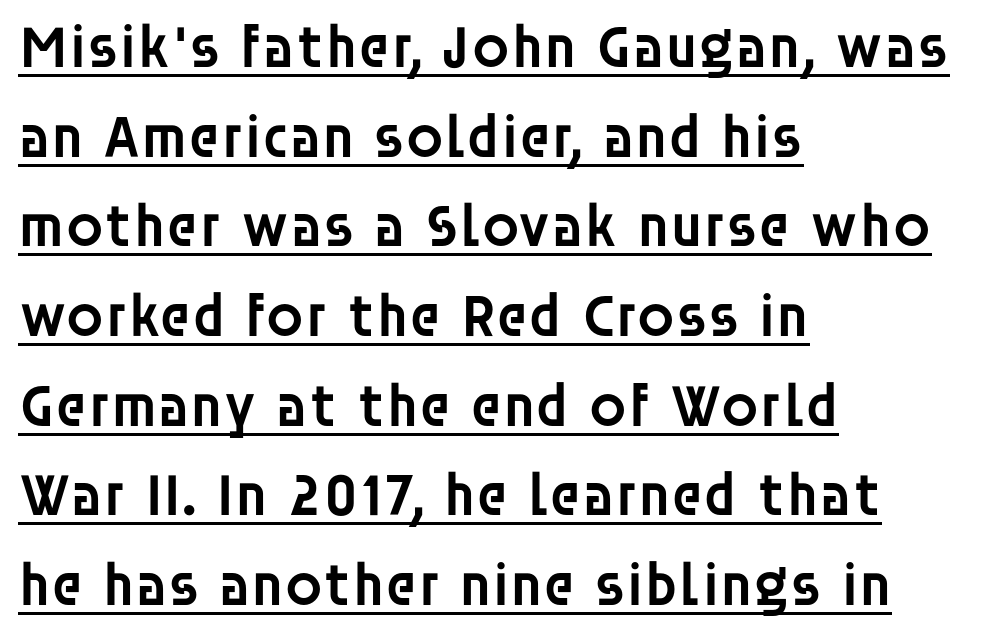
Q: Is the text bold? A: Semi-bold.
Q: Is the text italic (slanted)? A: No, it is upright.
Q: Is the typeface a serif or a sans-serif typeface? A: Sans-serif.
Q: Is the text underlined? A: Yes.
Q: How is the paragraph aligned? A: Left-aligned.
Q: Is the spacing between letters normal or unusually wide? A: Normal.
Q: Is the spacing between lines tight, normal or loose? A: Normal.
Q: Width (condensed, normal, or wide)? A: Normal.
Q: Stroke contrast? A: Low.
Q: x-height? A: Large.
Q: Monospaced? A: No.
